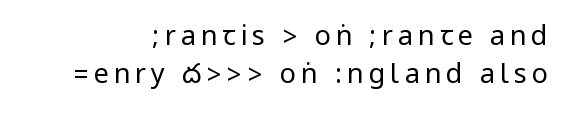
Bare-footed words on every line. Posture: upright roman. Honestly, the row spacing looks completely unremarkable. Stroke mass is kept to a normal reading level or below.
